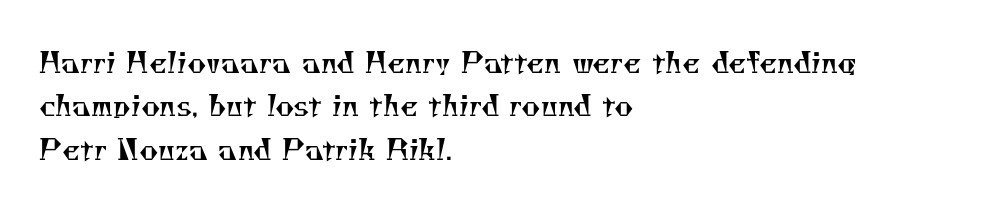
{"serif": "yes", "bold": "no", "weight": "regular", "width": "normal", "stroke_contrast": "medium", "x_height": "small", "monospaced": "no", "underline": "no", "align": "left", "line_spacing": "normal", "line_spacing_ratio": 1.5, "letter_spacing": "normal", "letter_spacing_em": 0.0, "glyph_px": 29}
